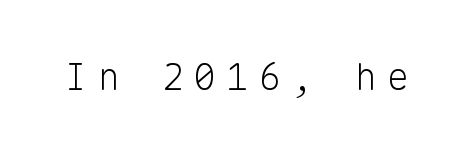
{"serif": "no", "italic": "no", "bold": "no", "weight": "light", "width": "normal", "stroke_contrast": "low", "x_height": "medium", "monospaced": "yes", "underline": "no", "letter_spacing": "wide", "letter_spacing_em": 0.27, "glyph_px": 37}
